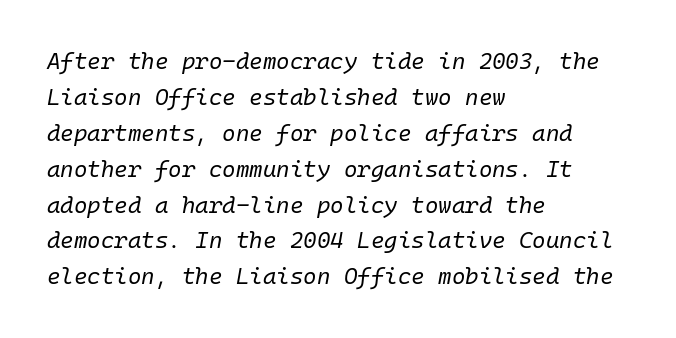
The image shows 23 px text type, italic (leaning right); set left-aligned, normal line spacing (1.56x), normal letter spacing, not underlined.
